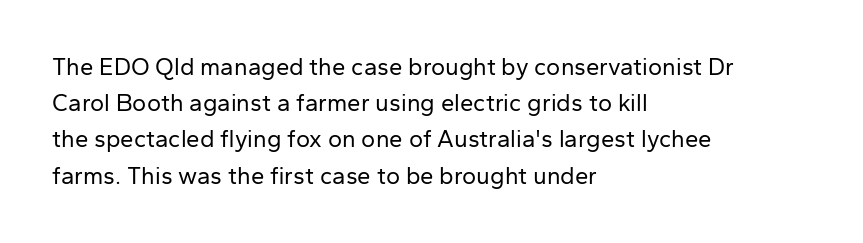
Default kerning and tracking; the words read as compact shapes. Tall strokes in this sample are plumb rather than angled. This rendering uses left alignment, leaving the right contour irregular. Students, observe: this is what conventionally led text looks like. Each stroke keeps to a modest, everyday thickness or less. Honestly, there is no underline to notice here at all.
